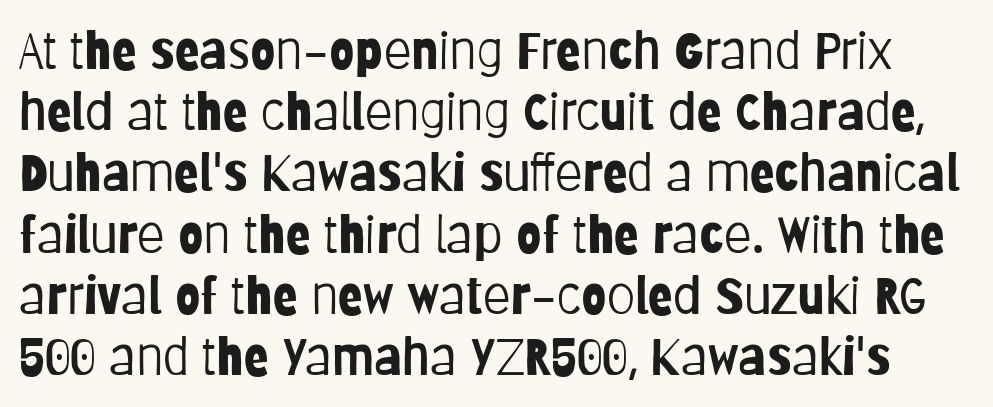
The face used here is a sans, in the tradition of grotesques and geometrics. Nothing heavy about these letters — not bold at all. The words here are not underlined. You could not count columns in this text — the font is proportionally spaced. These lines keep a tight, regular rhythm from letter to letter.
